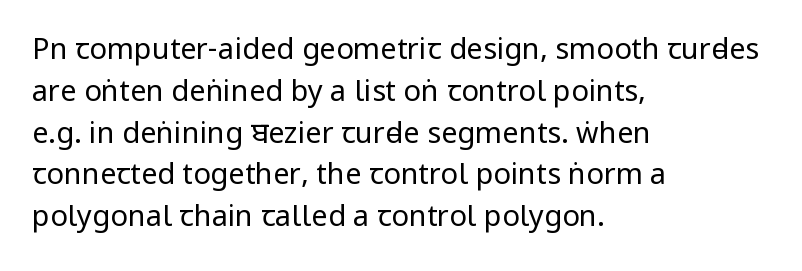
The image shows 29 px regular-weight, condensed sans-serif type, upright; set left-aligned, normal line spacing (1.44x), normal letter spacing, not underlined; low stroke contrast and a large x-height.
